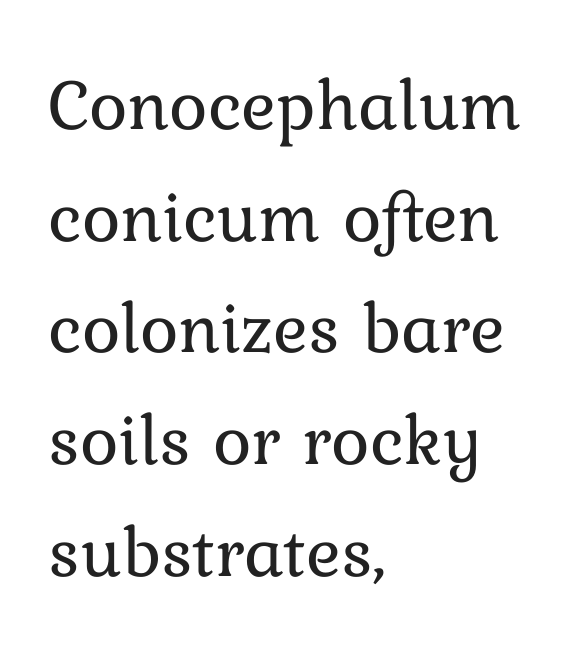
The image shows 73 px regular-weight type, upright; set left-aligned, normal line spacing (1.53x), normal letter spacing, not underlined; low stroke contrast and a medium x-height.
